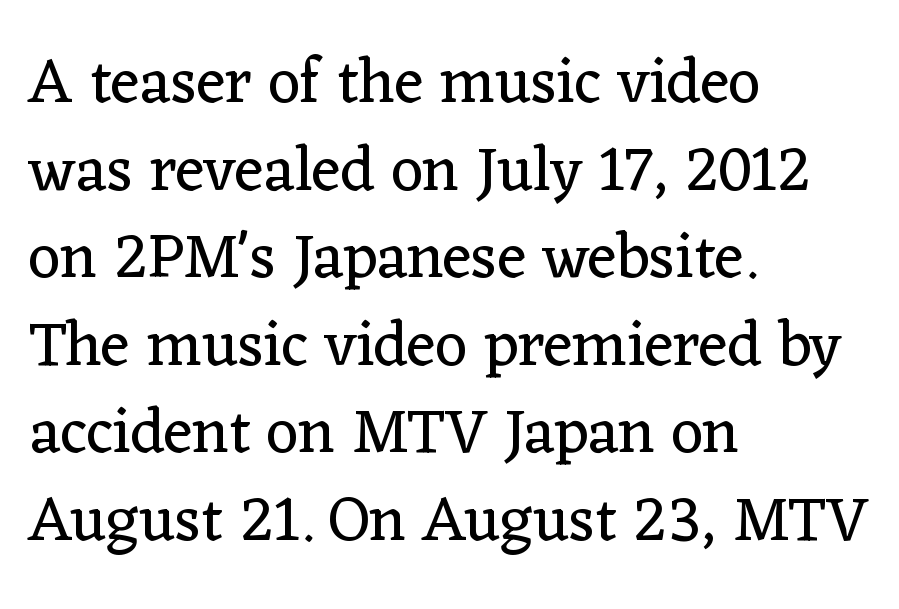
Short note: letters normally spaced. A roman cut, with each character standing at attention. The zone under the glyphs is completely vacant. How would I describe the line gaps? Plain and ordinary. The passage shown is not bold in any degree.
